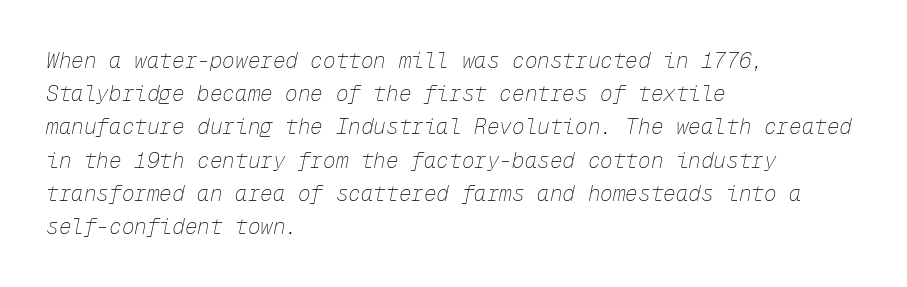
The typeface has the unassuming heft of standard copy or less. Inter-character spacing is left at the font's built-in metrics. Decoration check: the copy has no underline. Compared with a centered layout, this one pins lines to the left instead.
